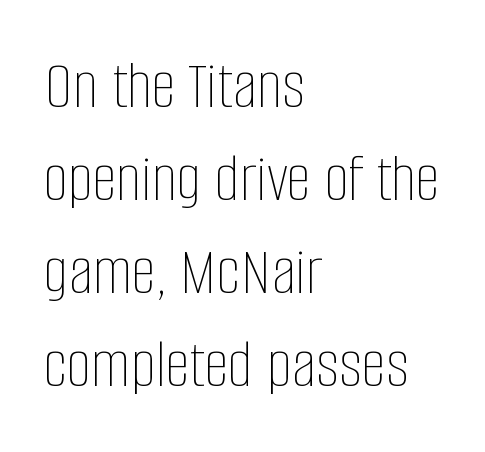
The image shows 70 px thin, condensed type, upright; set left-aligned, normal line spacing (1.33x), normal letter spacing, not underlined; low stroke contrast and a large x-height.
